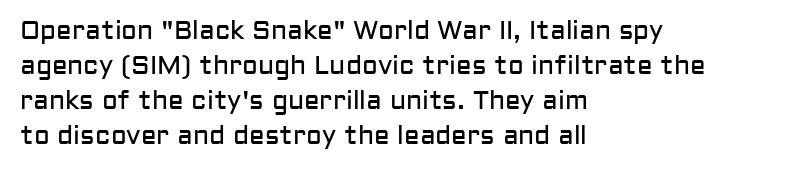
{"italic": "no", "bold": "no", "underline": "no", "align": "left", "line_spacing": "normal", "line_spacing_ratio": 1.35, "letter_spacing": "normal", "letter_spacing_em": 0.0, "glyph_px": 26}
